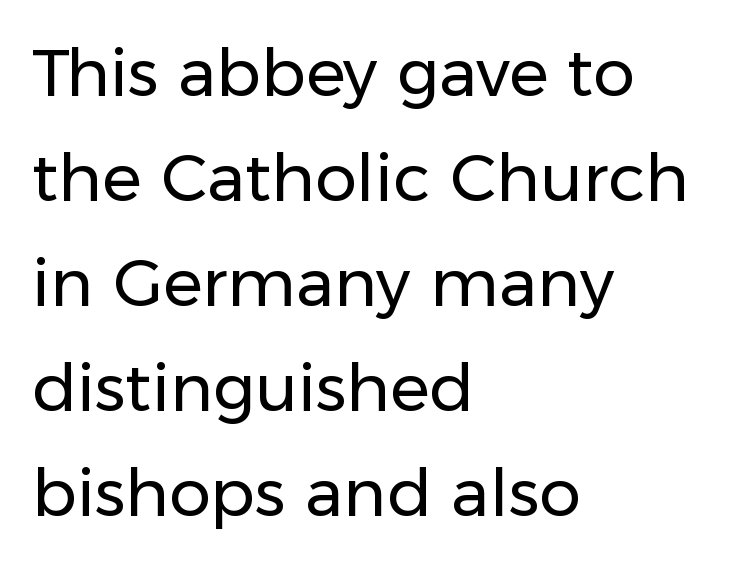
{"serif": "no", "italic": "no", "bold": "no", "weight": "regular", "width": "normal", "stroke_contrast": "low", "x_height": "medium", "monospaced": "no", "underline": "no", "align": "left", "line_spacing": "normal", "line_spacing_ratio": 1.59, "letter_spacing": "normal", "letter_spacing_em": 0.0, "glyph_px": 66}
